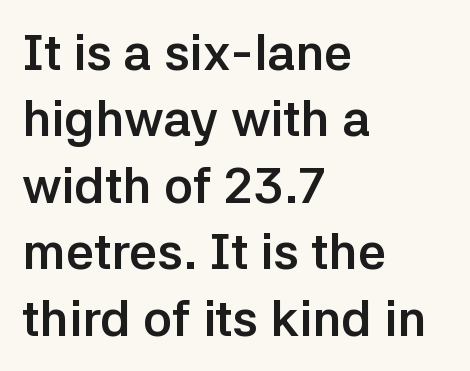
The image shows 50 px semibold sans-serif type, upright; set left-aligned, normal line spacing (1.33x), normal letter spacing, not underlined; low stroke contrast and a medium x-height.
